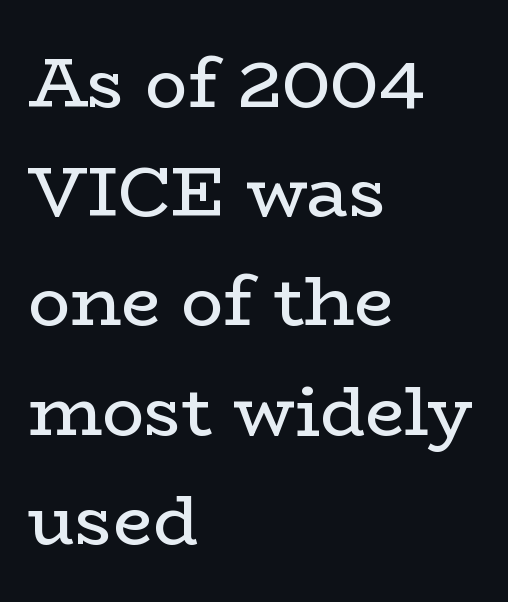
{"serif": "yes", "italic": "no", "bold": "no", "weight": "regular", "width": "wide", "stroke_contrast": "low", "x_height": "medium", "monospaced": "no", "underline": "no", "align": "left", "line_spacing": "normal", "line_spacing_ratio": 1.56, "letter_spacing": "normal", "letter_spacing_em": 0.0, "glyph_px": 70}
